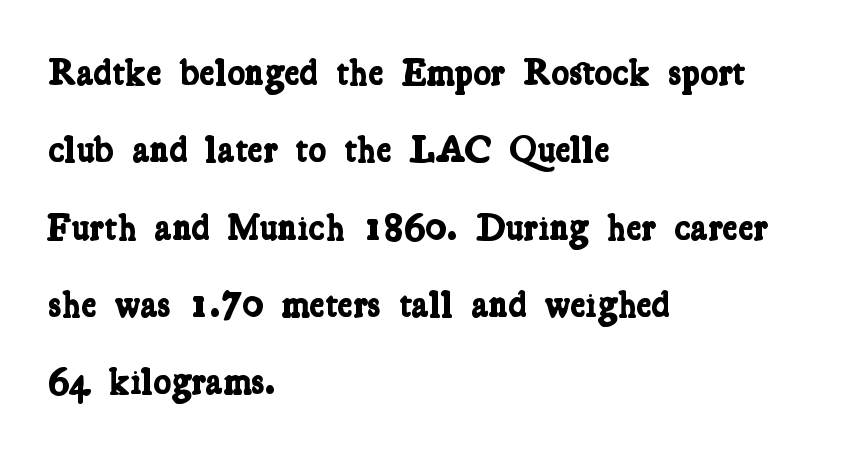
The image shows 37 px bold, condensed serif type; set left-aligned, loose line spacing (2.09x), normal letter spacing, not underlined; low stroke contrast and a medium x-height.
